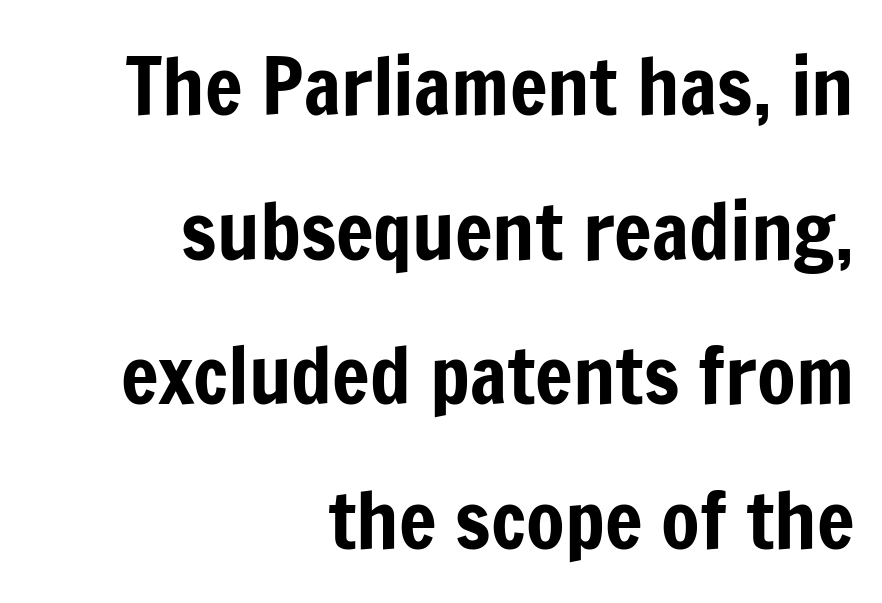
The image shows 79 px condensed sans-serif type, upright; set right-aligned, line spacing 1.83x, normal letter spacing, not underlined; low stroke contrast and a medium x-height.
